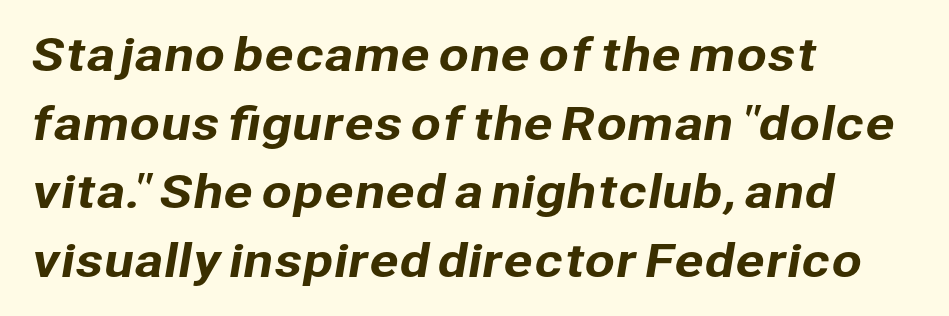
Descender tails drop into unmarked territory. Leftover space on each line is placed entirely after the last word. Baseline-to-baseline distance is the conventional proportion of letter height. The face used here is proportionally spaced, like ordinary book or web type. The tracking reads as untouched default to a designer's eye.
